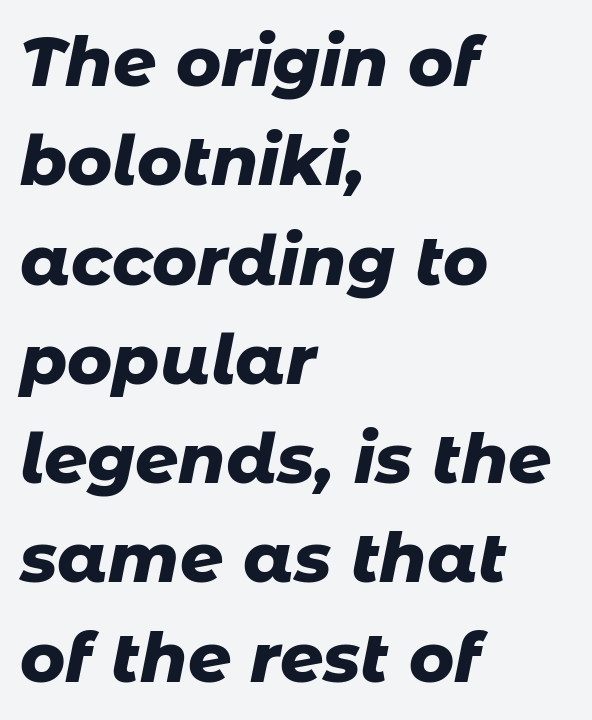
Bold? Absolutely — the strokes are thick and heavy. Does extra space separate the letters? No, they use regular spacing. Each new line begins a customary step beneath the previous one. Note the varied advance widths — an 'i' is clearly narrower than an 'm'.
